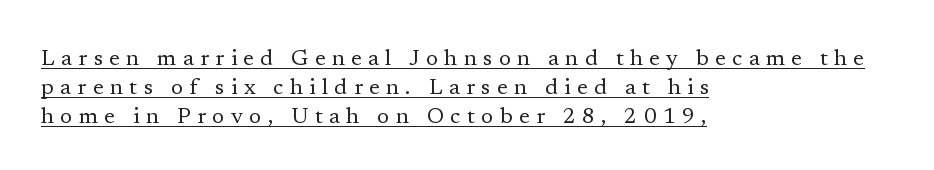
{"italic": "no", "bold": "no", "underline": "yes", "align": "left", "line_spacing": "normal", "line_spacing_ratio": 1.31, "letter_spacing": "wide", "letter_spacing_em": 0.29, "glyph_px": 22}
